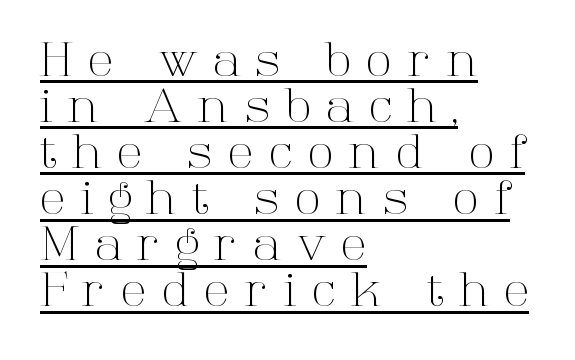
The image shows 47 px light serif type, upright; set left-aligned, tight line spacing (0.98x), unusually wide letter spacing (+0.34 em), underlined; high stroke contrast and a medium x-height.
